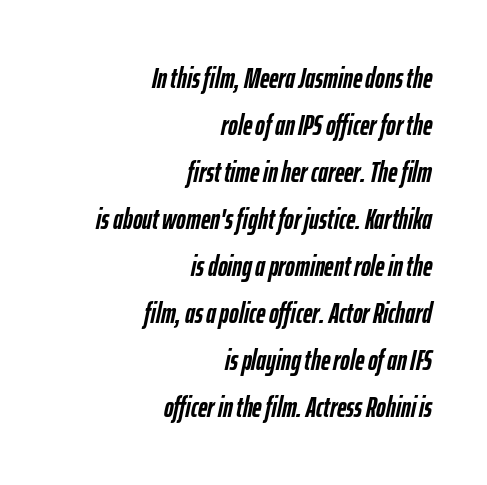
Q: Is the text bold? A: Yes.
Q: Is the text italic (slanted)? A: Yes, it leans right by about 12 degrees.
Q: Is the text underlined? A: No.
Q: How is the paragraph aligned? A: Right-aligned.
Q: Is the spacing between letters normal or unusually wide? A: Normal.
Q: Is the spacing between lines tight, normal or loose? A: Normal.
Q: Width (condensed, normal, or wide)? A: Condensed.
Q: Stroke contrast? A: Low.
Q: x-height? A: Medium.
Q: Monospaced? A: No.
